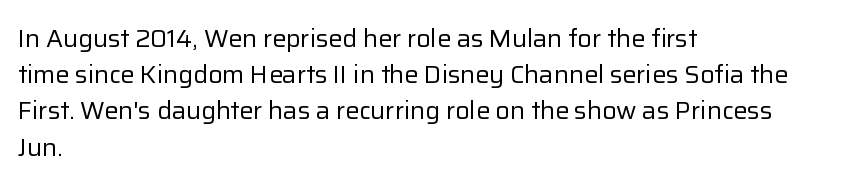
{"italic": "no", "bold": "no", "underline": "no", "align": "left", "line_spacing": "normal", "line_spacing_ratio": 1.45, "letter_spacing": "normal", "letter_spacing_em": 0.0, "glyph_px": 25}
